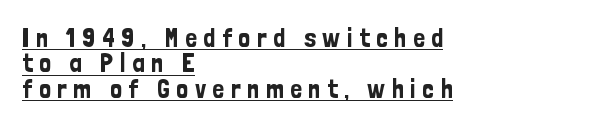
Q: Is the text italic (slanted)? A: No, it is upright.
Q: Is the text underlined? A: Yes.
Q: How is the paragraph aligned? A: Left-aligned.
Q: Is the spacing between letters normal or unusually wide? A: Unusually wide.
Q: Is the spacing between lines tight, normal or loose? A: Tight.
